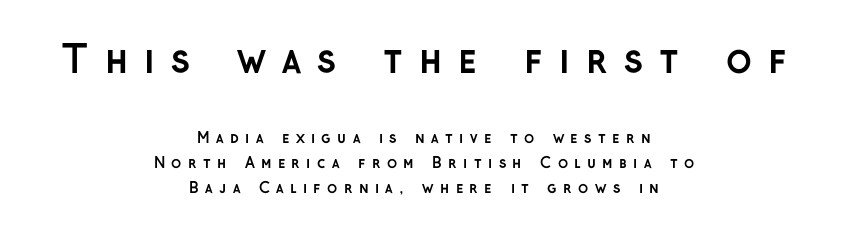
Serifs: no, the terminals of the letterforms are clean. Casual observation: everything's sitting right in the middle. Block one is the big one; block two sits smaller underneath. The strip under each line holds only bare page. You could only call the tracking loose — the letters float apart. One glance says typical: line gaps are just what's usual.
